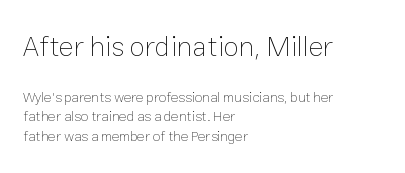
Top chunk: large. Bottom chunk: small. The leading is moderate, giving the passage an even texture. Check the space under the baseline: it is left empty. Rendered with straight, roman letterforms. Line starts are locked; line ends wander.
